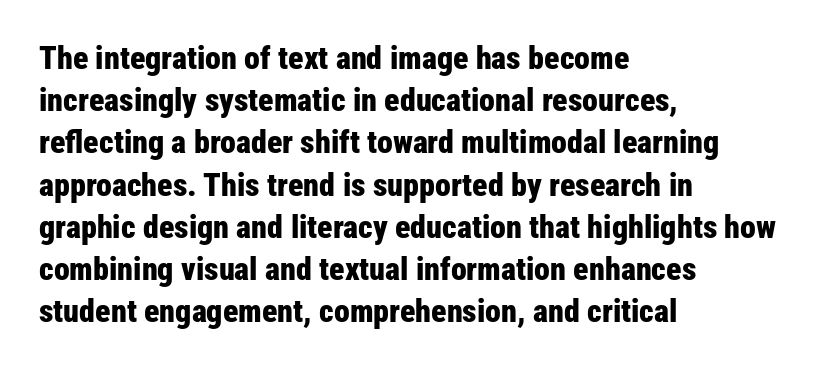
{"serif": "no", "italic": "no", "bold": "yes", "weight": "bold", "width": "condensed", "stroke_contrast": "low", "x_height": "medium", "monospaced": "no", "underline": "no", "align": "left", "line_spacing": "normal", "line_spacing_ratio": 1.32, "letter_spacing": "normal", "letter_spacing_em": 0.0, "glyph_px": 32}
